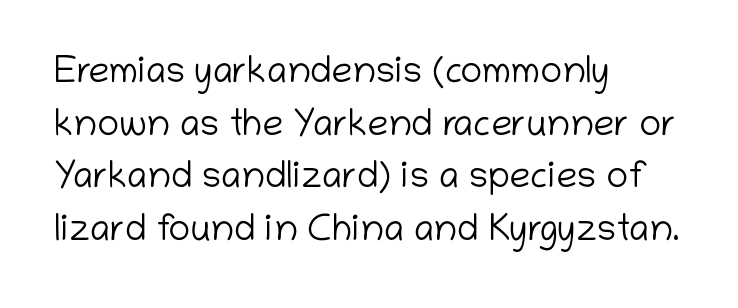
The image shows 37 px light sans-serif type, upright; set left-aligned, normal line spacing (1.42x), normal letter spacing, not underlined; low stroke contrast and a medium x-height.
